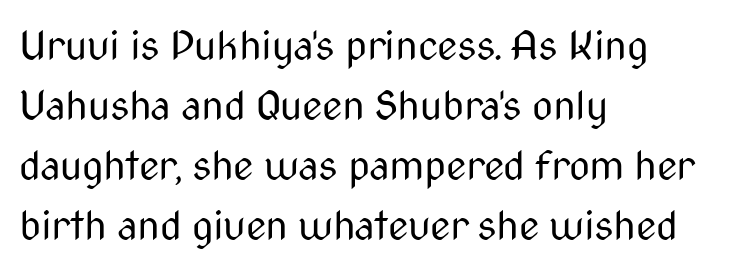
The image shows 41 px regular-weight, condensed sans-serif type, upright; set left-aligned, normal line spacing (1.46x), normal letter spacing, not underlined; medium stroke contrast and a medium x-height.
